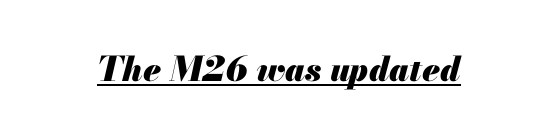
The typography opts for an oblique posture over an upright one. In terms of weight, the rendering is a true, heavy bold. Somebody hit Ctrl+U on this one — the words are underlined. Varying glyph widths throughout — classic text-font behaviour.
